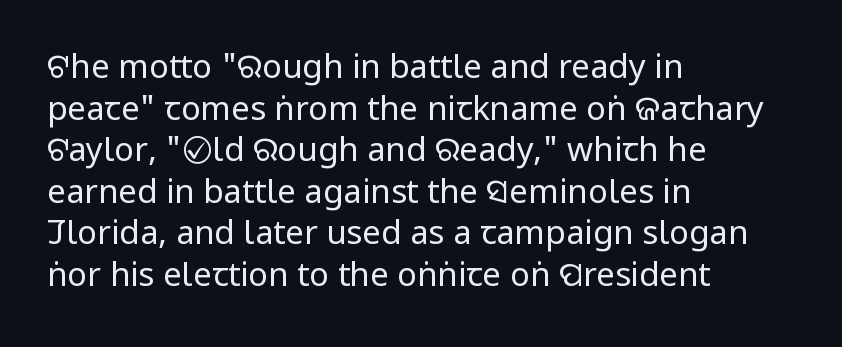
Quick note: underline off. Each stroke keeps to a modest, everyday thickness or less. There is no visible air inserted between adjacent glyphs. Notice how descenders clear the ascenders below comfortably — that's standard leading. Horizontal alignment here is leftward, the default for most running prose. Font category for this specimen: sans-serif.
